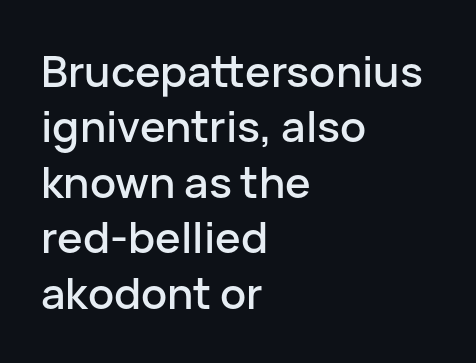
The image shows 43 px sans-serif type, upright; set left-aligned, normal line spacing (1.29x), normal letter spacing, not underlined; low stroke contrast and a medium x-height.
